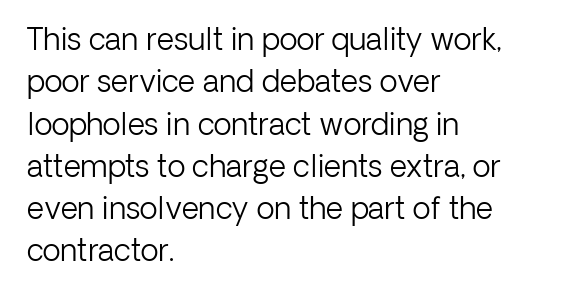
Q: Is the text bold? A: No.
Q: Is the text italic (slanted)? A: No, it is upright.
Q: Is the typeface a serif or a sans-serif typeface? A: Sans-serif.
Q: Is the text underlined? A: No.
Q: How is the paragraph aligned? A: Left-aligned.
Q: Is the spacing between letters normal or unusually wide? A: Normal.
Q: Is the spacing between lines tight, normal or loose? A: Normal.
Q: Width (condensed, normal, or wide)? A: Normal.
Q: Stroke contrast? A: Low.
Q: x-height? A: Medium.
Q: Monospaced? A: No.
